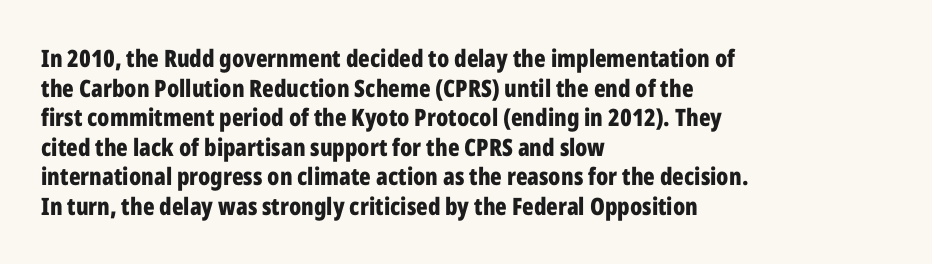
The image shows 24 px bold type, upright; set left-aligned, line spacing 1.23x, normal letter spacing, not underlined.
